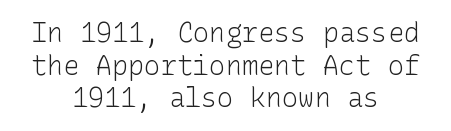
The image shows 27 px text type, upright; set centered, line spacing 1.21x, normal letter spacing, not underlined.
